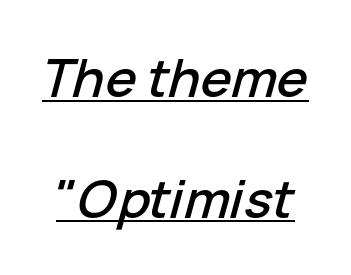
Note the varied advance widths — an 'i' is clearly narrower than an 'm'. Italic? Definitely — the glyphs are oblique. Does extra space separate the letters? No, they use regular spacing. If you measured baseline to baseline, you'd find a long distance. The face used here appears with an underline applied.
